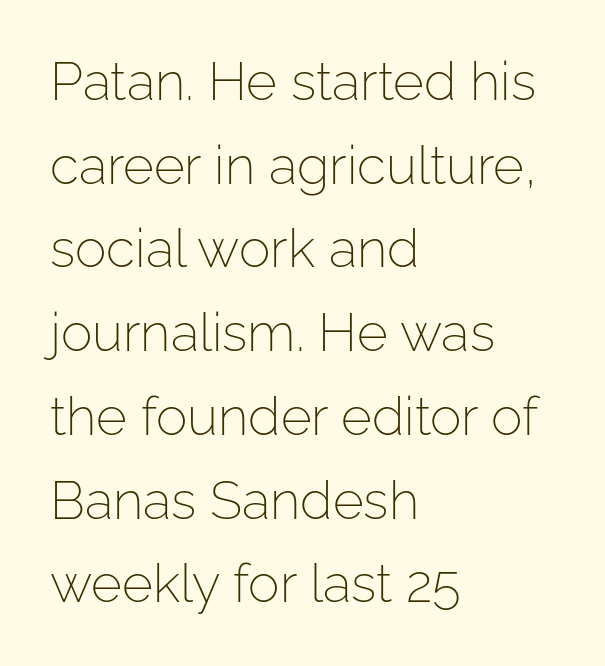
{"serif": "no", "italic": "no", "bold": "no", "weight": "light", "width": "normal", "stroke_contrast": "low", "x_height": "medium", "monospaced": "no", "underline": "no", "align": "left", "line_spacing": "normal", "line_spacing_ratio": 1.58, "letter_spacing": "normal", "letter_spacing_em": 0.0, "glyph_px": 53}
